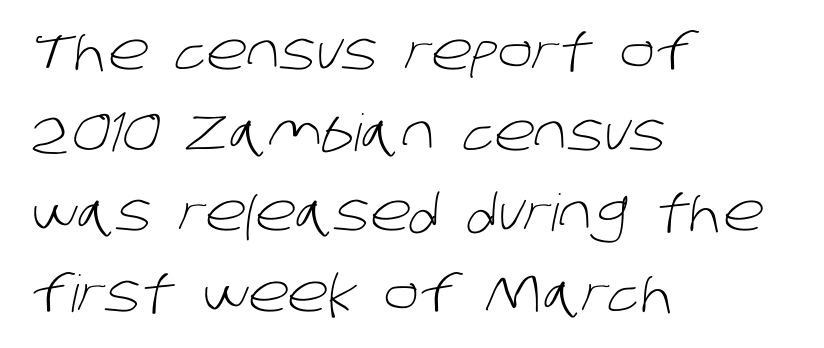
The image shows 51 px light sans-serif type; set left-aligned, normal line spacing (1.58x), normal letter spacing, not underlined; low stroke contrast and a large x-height.
